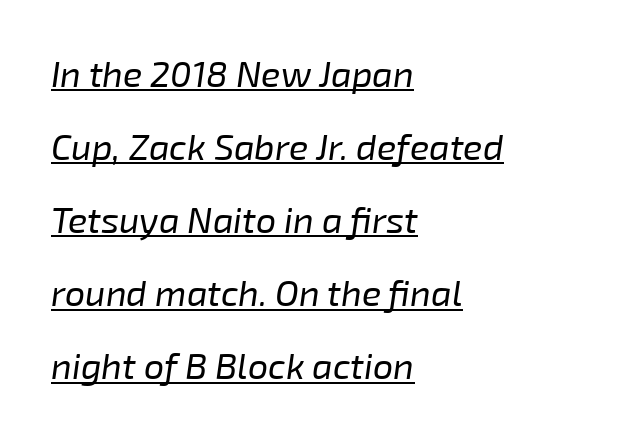
Compared with a centered layout, this one pins lines to the left instead. You can tell it's italic because the verticals aren't actually vertical. Observe the ordinary spacing: letters are neighbours, not strangers. Is there much room between lines? Yes — plenty of vertical air separates them. Students, observe the line beneath the letters — that is underlining. No letter is thick-stroked: the sample isn't bold.
